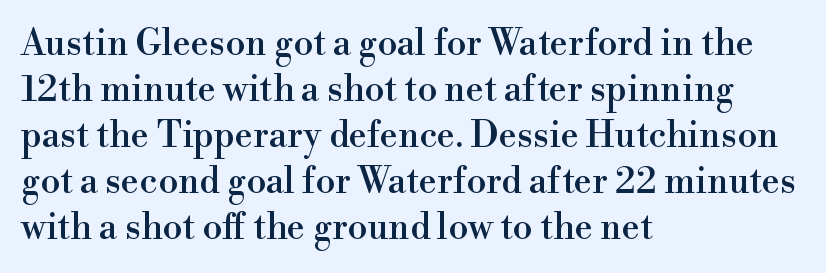
Q: Is the text italic (slanted)? A: No, it is upright.
Q: Is the typeface a serif or a sans-serif typeface? A: Serif.
Q: Is the text underlined? A: No.
Q: How is the paragraph aligned? A: Left-aligned.
Q: Is the spacing between letters normal or unusually wide? A: Normal.
Q: Is the spacing between lines tight, normal or loose? A: Normal.
Q: Width (condensed, normal, or wide)? A: Normal.
Q: x-height? A: Small.
Q: Monospaced? A: No.
